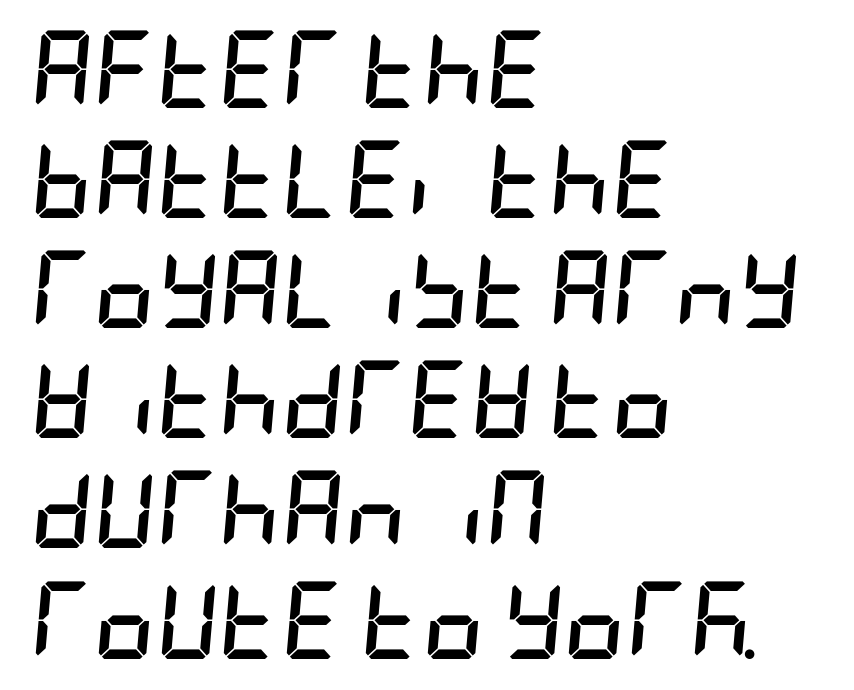
{"italic": "yes", "lean": "right", "slant_degrees": 5, "bold": "yes", "weight": "semibold", "width": "condensed", "stroke_contrast": "low", "x_height": "large", "underline": "no", "align": "left", "line_spacing": "normal", "line_spacing_ratio": 1.43, "letter_spacing": "normal", "letter_spacing_em": 0.0, "glyph_px": 77}
